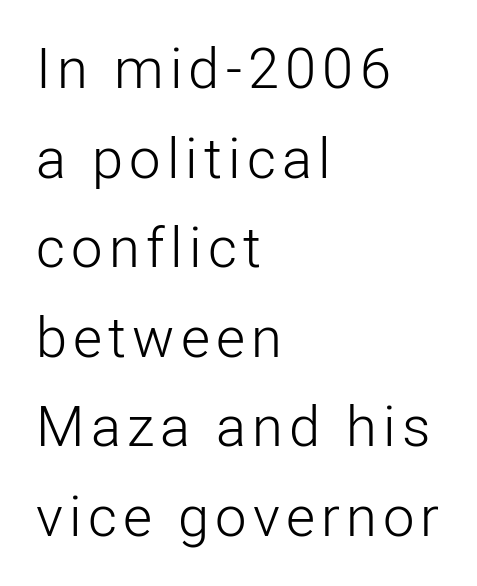
Leftover space on each line is placed entirely after the last word. Unlike italic type, these characters show no tilt at all. A bare baseline throughout the passage. This rendering employs a face without finishing strokes, i.e., a sans-serif.
